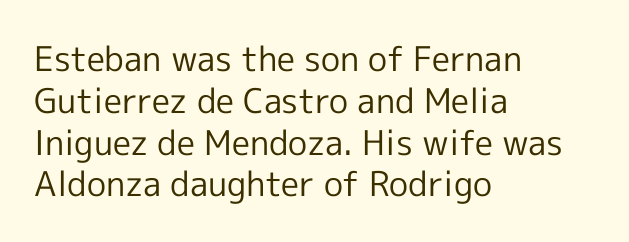
Is this a sans? Yes — the strokes have no serifs. Each letter keeps its own natural width here, so spacing adapts to shape. The gap between lines stays unmarked. Each line starts at the same left margin while the right side varies. It's the straight-up-and-down kind of type. This reads as an unemphasized weight, regular at the heaviest.
